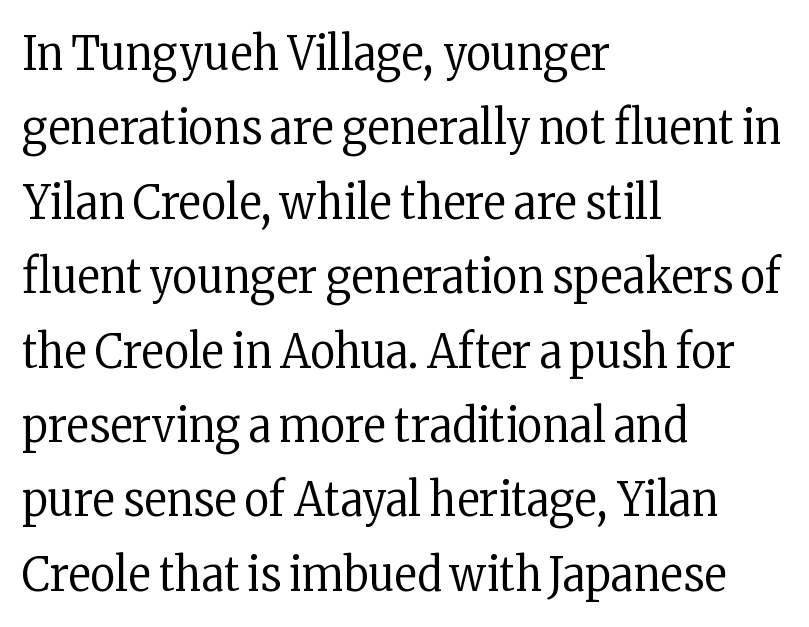
The image shows 48 px regular-weight, condensed serif type, upright; set left-aligned, normal line spacing (1.55x), normal letter spacing, not underlined; low stroke contrast and a medium x-height.
